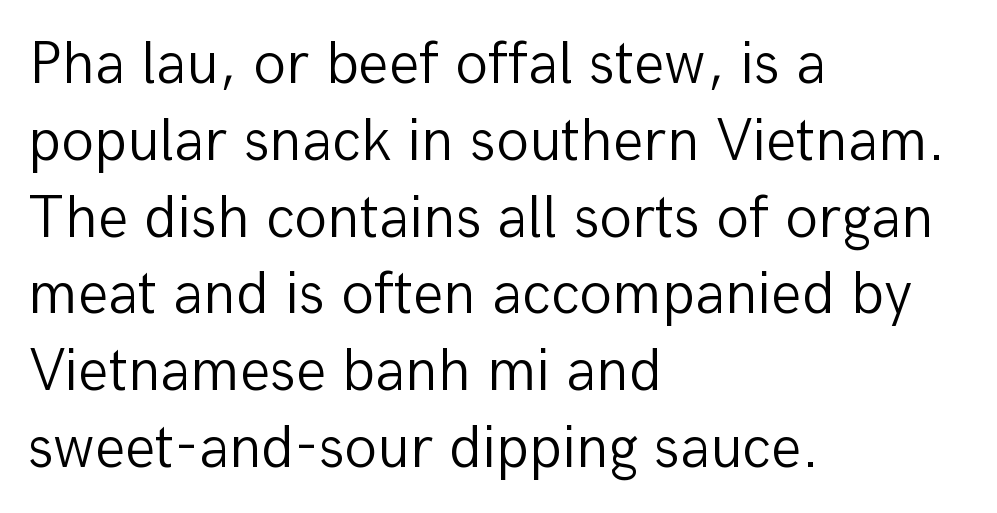
The image shows 60 px light sans-serif type, upright; set left-aligned, normal line spacing (1.28x), normal letter spacing, not underlined; low stroke contrast and a medium x-height.
